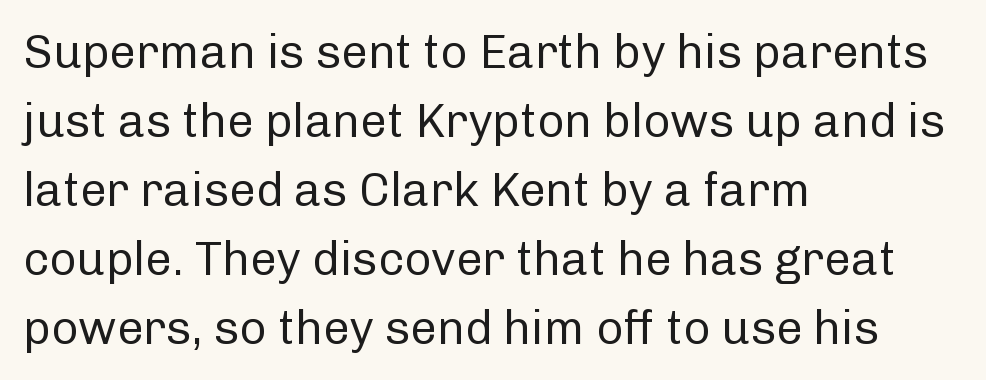
Leading: standard. Examine the stroke ends and you'll find no serifs. Spacing verdict: proportional, widths tailored to each character. Vertical strokes here are truly vertical. The lines are quadded left.
